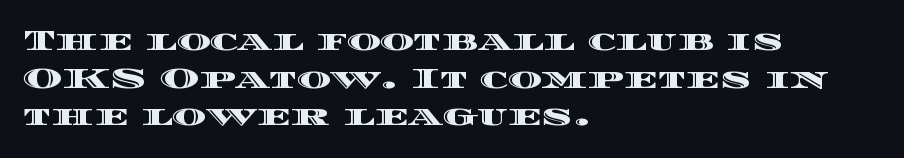
The image shows 29 px wide type, upright; set left-aligned, normal line spacing (1.3x), normal letter spacing, not underlined; a large x-height.
